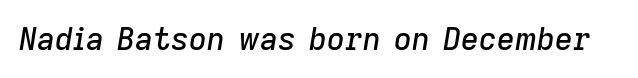
Q: Is the text italic (slanted)? A: Yes, it leans right by about 9 degrees.
Q: Is the text underlined? A: No.
Q: Is the spacing between letters normal or unusually wide? A: Normal.
Q: Width (condensed, normal, or wide)? A: Normal.
Q: Stroke contrast? A: Low.
Q: x-height? A: Medium.
Q: Monospaced? A: No.
